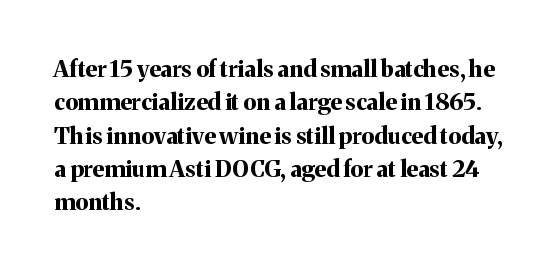
Q: Is the text bold? A: Yes.
Q: Is the text italic (slanted)? A: No, it is upright.
Q: Is the text underlined? A: No.
Q: How is the paragraph aligned? A: Left-aligned.
Q: Is the spacing between letters normal or unusually wide? A: Normal.
Q: Is the spacing between lines tight, normal or loose? A: Normal.
